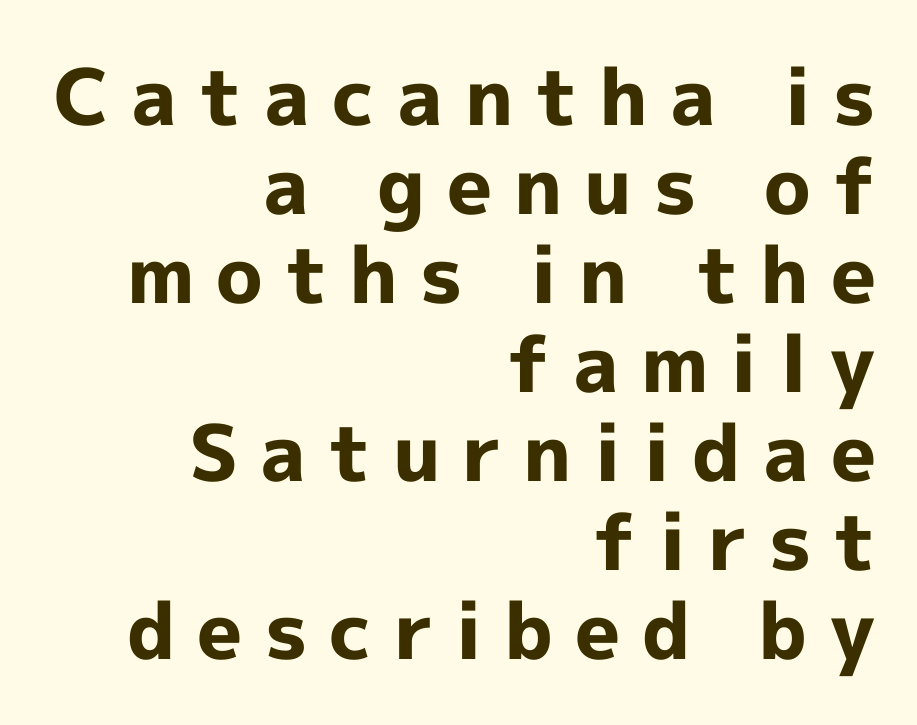
Varying glyph widths throughout — classic text-font behaviour. The type is letterspaced generously, with wide tracking. The font is running at its bold setting. These lines are composed in type without serifs. The lines are quadded right.
